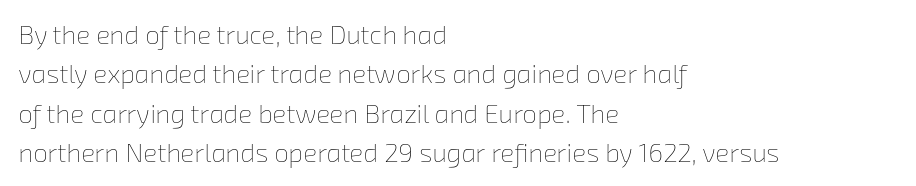
The image shows 26 px text type; set left-aligned, normal line spacing (1.51x), normal letter spacing, not underlined.
